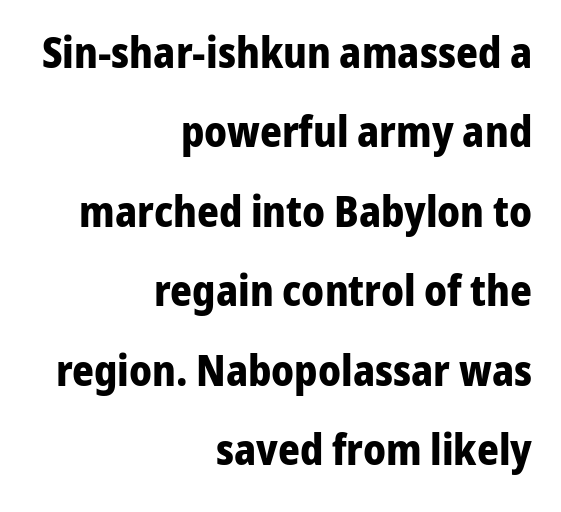
Notice how the passage keeps a crisp vertical edge on the right only. Unlike a traditional serif, this face leaves its strokes unadorned. Vertical strokes here are truly vertical. I'd describe the lettering as bold — thick and assertive. Plain, unruled lines of type. These lines keep a tight, regular rhythm from letter to letter.
